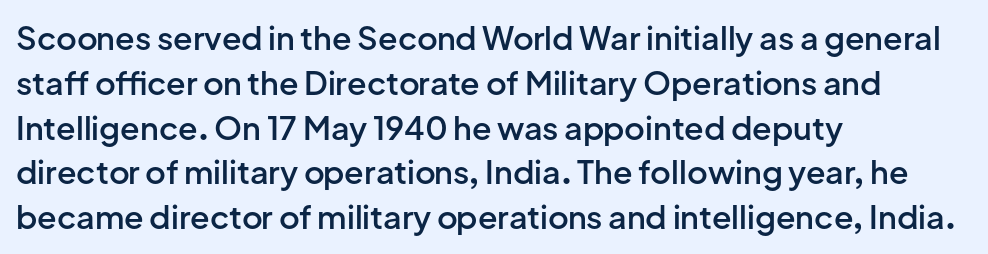
Q: Is the text bold? A: Semi-bold.
Q: Is the text italic (slanted)? A: No, it is upright.
Q: Is the typeface a serif or a sans-serif typeface? A: Sans-serif.
Q: Is the text underlined? A: No.
Q: How is the paragraph aligned? A: Left-aligned.
Q: Is the spacing between letters normal or unusually wide? A: Normal.
Q: Is the spacing between lines tight, normal or loose? A: Normal.
Q: Width (condensed, normal, or wide)? A: Normal.
Q: Stroke contrast? A: Low.
Q: x-height? A: Medium.
Q: Monospaced? A: No.
